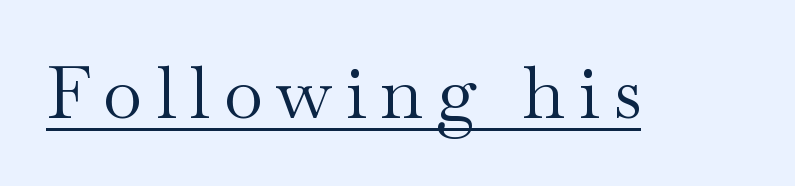
The image shows 72 px regular-weight, wide serif type, upright; set underlined; medium stroke contrast and a small x-height.
